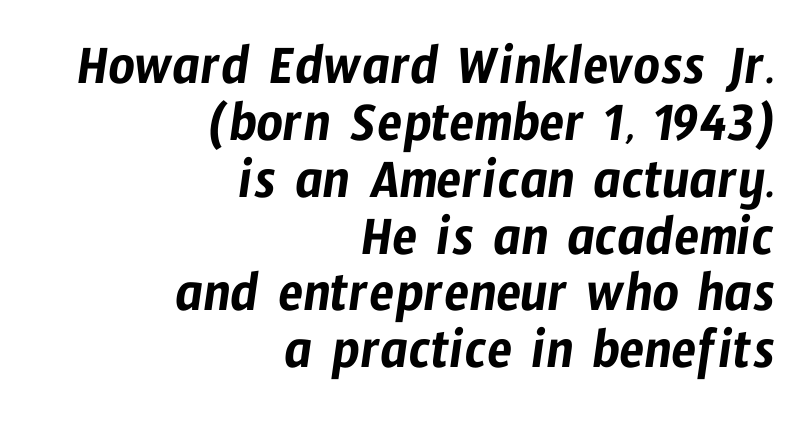
{"serif": "no", "width": "condensed", "stroke_contrast": "low", "x_height": "medium", "monospaced": "no", "underline": "no", "align": "right", "line_spacing": "tight", "line_spacing_ratio": 0.98, "letter_spacing": "normal", "letter_spacing_em": 0.0, "glyph_px": 58}
